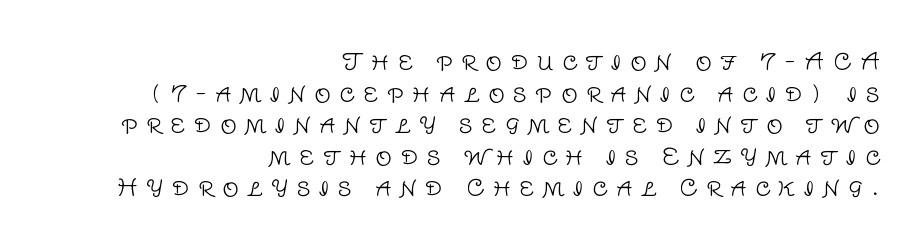
The image shows 23 px text type; set right-aligned, normal line spacing (1.37x), unusually wide letter spacing (+0.37 em), not underlined.
